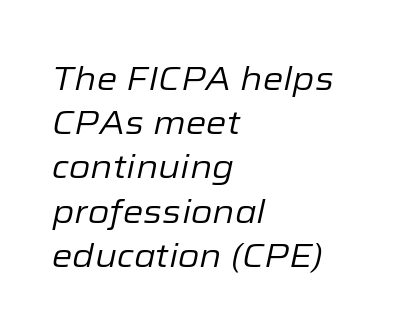
The image shows 33 px regular-weight type, italic (leaning right); set left-aligned, normal line spacing (1.34x), normal letter spacing, not underlined; low stroke contrast and a medium x-height.
